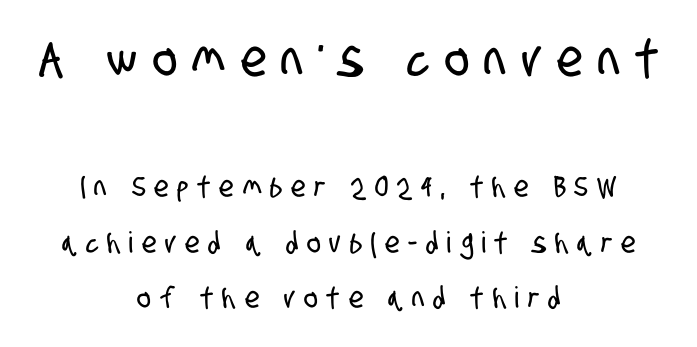
Q: Is the typeface a serif or a sans-serif typeface? A: Sans-serif.
Q: Is the text underlined? A: No.
Q: How is the paragraph aligned? A: Centered.
Q: Is the spacing between letters normal or unusually wide? A: Unusually wide.
Q: Is the spacing between lines tight, normal or loose? A: Loose.
Q: Which block of text is set in a larger size, the first (top) or the second (bottom)? A: The first (top) one.
Q: Width (condensed, normal, or wide)? A: Condensed.
Q: Stroke contrast? A: Low.
Q: x-height? A: Large.
Q: Monospaced? A: No.
